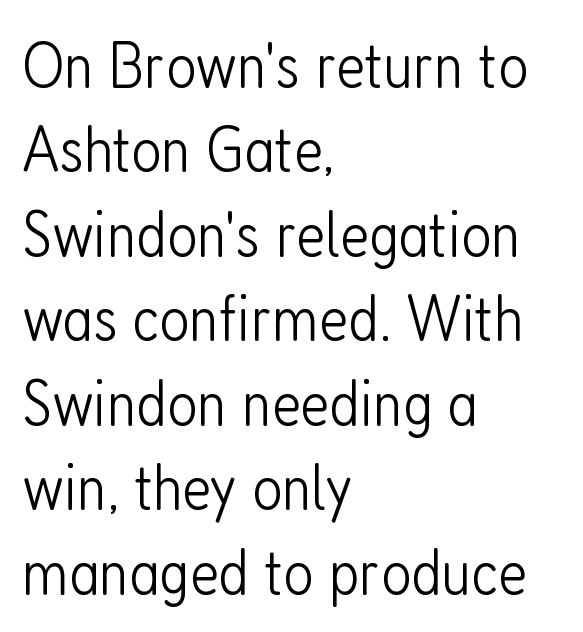
Q: Is the text bold? A: No.
Q: Is the text italic (slanted)? A: No, it is upright.
Q: Is the typeface a serif or a sans-serif typeface? A: Sans-serif.
Q: Is the text underlined? A: No.
Q: How is the paragraph aligned? A: Left-aligned.
Q: Is the spacing between letters normal or unusually wide? A: Normal.
Q: Is the spacing between lines tight, normal or loose? A: Normal.
Q: Width (condensed, normal, or wide)? A: Condensed.
Q: Stroke contrast? A: Low.
Q: x-height? A: Medium.
Q: Monospaced? A: No.
